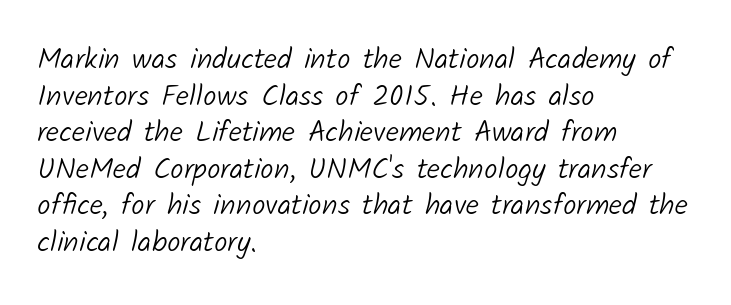
{"serif": "no", "bold": "no", "weight": "light", "width": "normal", "stroke_contrast": "low", "x_height": "medium", "monospaced": "no", "underline": "no", "align": "left", "line_spacing_ratio": 1.22, "letter_spacing": "normal", "letter_spacing_em": 0.0, "glyph_px": 30}
